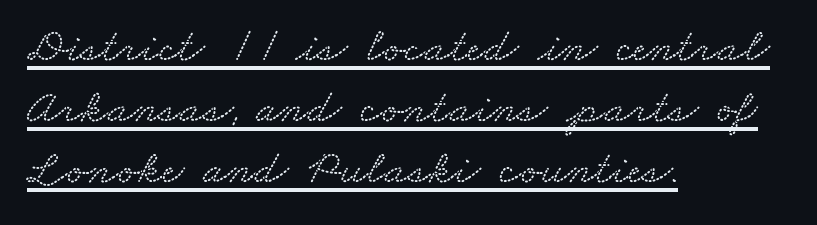
Q: Is the typeface a serif or a sans-serif typeface? A: Serif.
Q: Is the text underlined? A: Yes.
Q: How is the paragraph aligned? A: Left-aligned.
Q: Is the spacing between letters normal or unusually wide? A: Normal.
Q: Is the spacing between lines tight, normal or loose? A: Normal.
Q: Width (condensed, normal, or wide)? A: Wide.
Q: Stroke contrast? A: Medium.
Q: x-height? A: Small.
Q: Monospaced? A: No.
